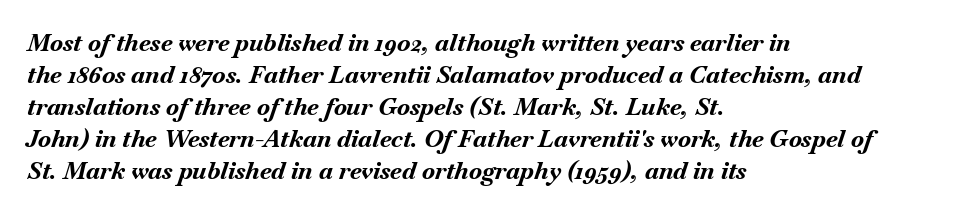
{"italic": "yes", "lean": "right", "slant_degrees": 18, "bold": "yes", "underline": "no", "align": "left", "line_spacing": "normal", "line_spacing_ratio": 1.33, "letter_spacing": "normal", "letter_spacing_em": 0.0, "glyph_px": 24}
